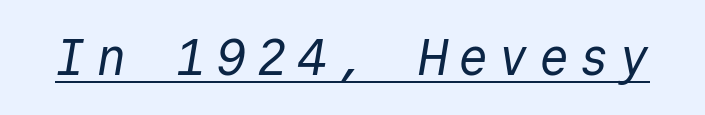
This rendering employs a face without finishing strokes, i.e., a sans-serif. Stems and bowls with no extra thickness — not bold. The passage shown is typed in a monospace face where columns stay perfectly aligned. Does a line run under the words? Yes, clearly.
